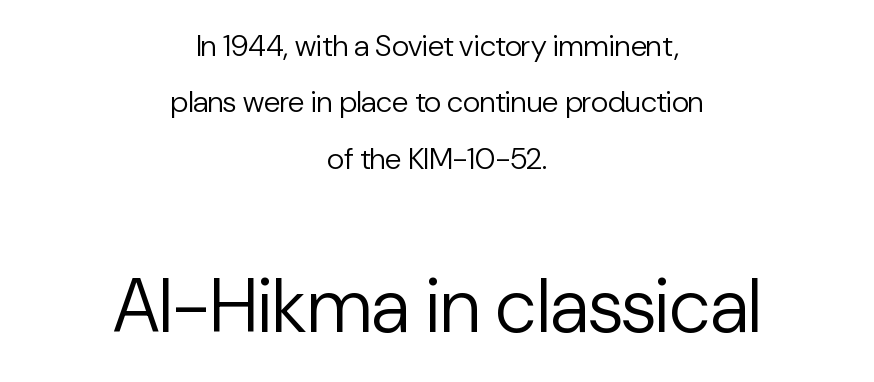
Observe the ordinary spacing: letters are neighbours, not strangers. Look at the glyph heights: the lower group is clearly the bigger setting. Stem width sits at or under what a default text font uses. Posture: vertical.
